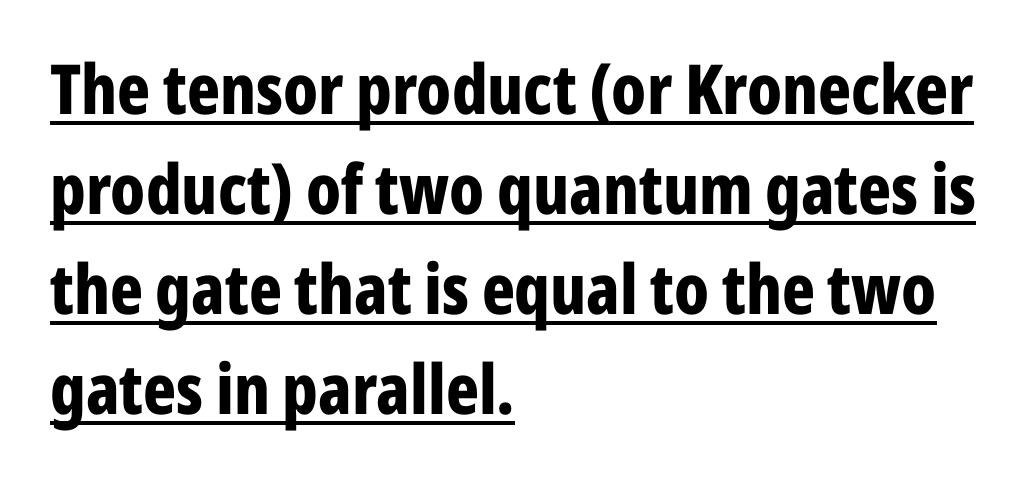
Alignment: flush left. You could call the tracking neutral — neither tight nor loose. The typography opts for an upright posture over an oblique one. The rendering uses a moderate line-height, typical for paragraphs.
